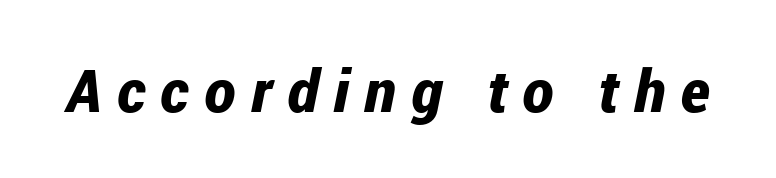
{"italic": "yes", "lean": "right", "slant_degrees": 12, "bold": "yes", "weight": "bold", "width": "condensed", "stroke_contrast": "low", "x_height": "medium", "monospaced": "no", "underline": "no", "letter_spacing": "wide", "letter_spacing_em": 0.26, "glyph_px": 59}
